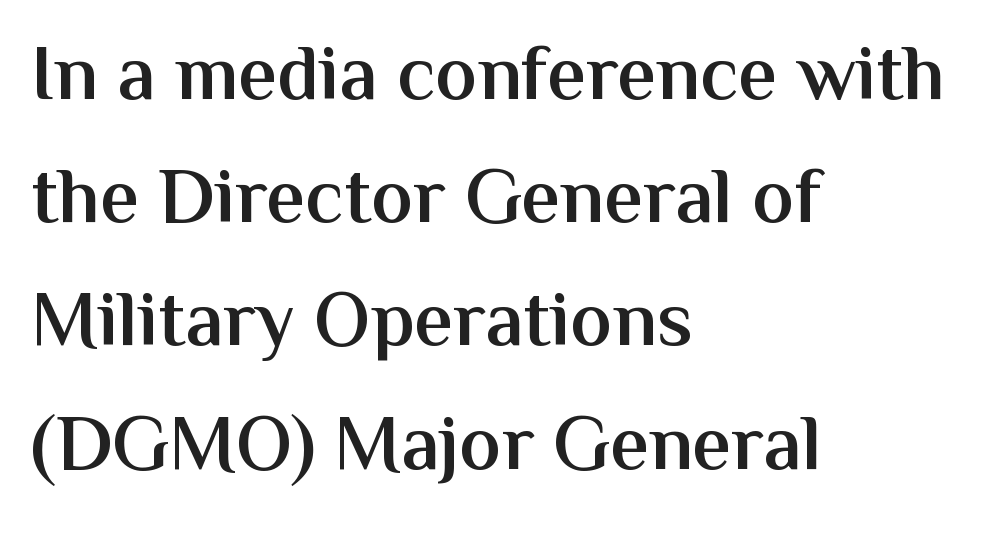
The image shows 78 px semibold sans-serif type, upright; set left-aligned, normal line spacing (1.58x), normal letter spacing, not underlined; medium stroke contrast and a medium x-height.
